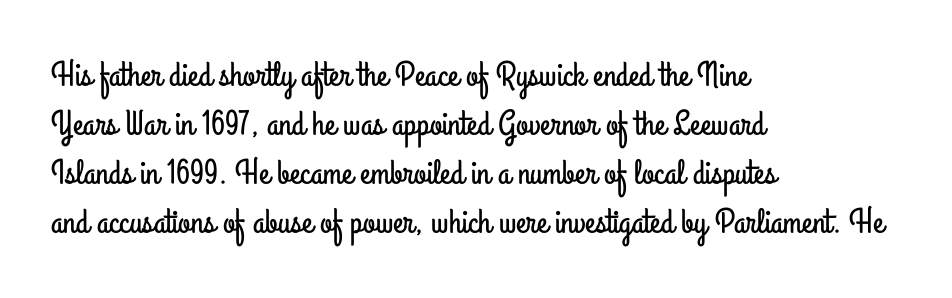
No italicization has been applied; the sample stays upright. These lines are rendered in a variable-pitch font. Bare-footed words on every line. To sum up the face: it is a sans, with no serifs. These lines stack with their left ends in a neat column. Letter spacing: default.
